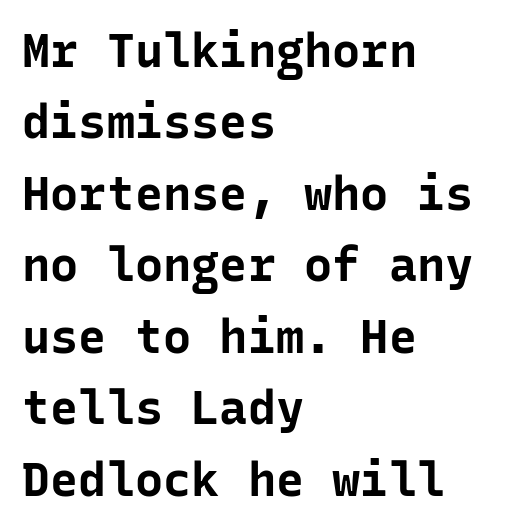
The image shows 47 px bold sans-serif type, upright, monospaced; set left-aligned, normal line spacing (1.52x), normal letter spacing, not underlined; low stroke contrast and a medium x-height.
